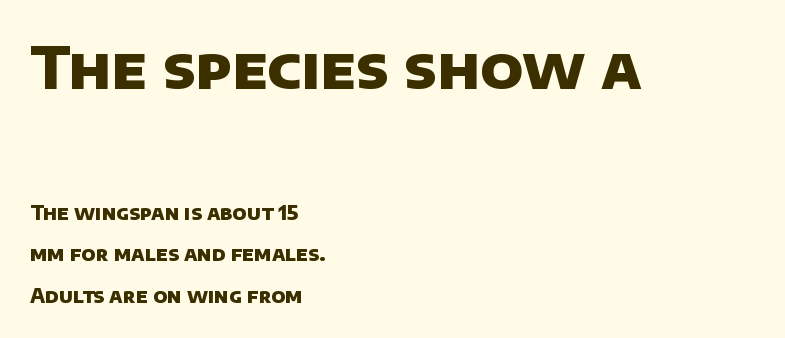
The image shows 57 px heavy sans-serif type; set left-aligned, loose line spacing (2.18x), normal letter spacing, not underlined; the first (top) block is 3.0x larger; low stroke contrast and a large x-height.
